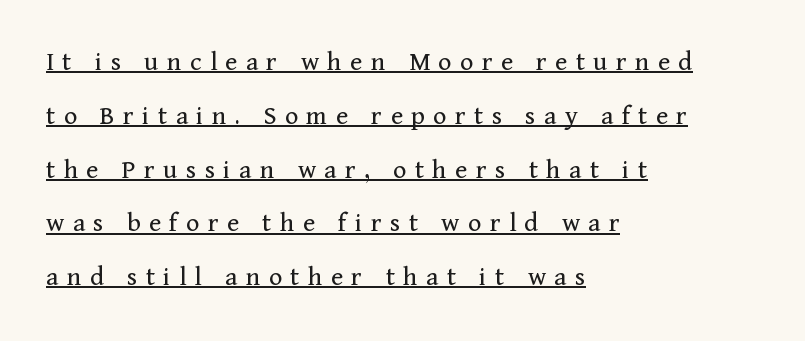
{"serif": "yes", "italic": "no", "bold": "no", "weight": "regular", "width": "normal", "stroke_contrast": "medium", "x_height": "medium", "monospaced": "no", "underline": "yes", "align": "left", "line_spacing": "loose", "line_spacing_ratio": 1.92, "letter_spacing": "wide", "letter_spacing_em": 0.3, "glyph_px": 28}
